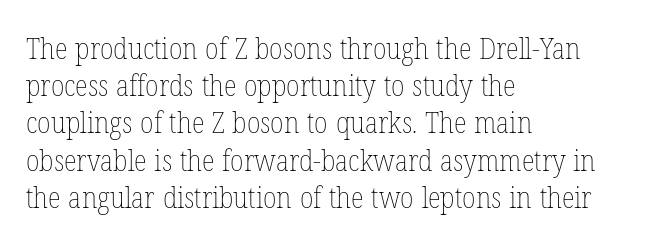
The passage shown is not bold in any degree. Layout note: lines flush left. Every stem runs plumb, perpendicular to the baseline. Compared with typical body copy, the letter spacing here is the same. Anything drawn beneath the words? Only blank space. Think of a printed novel: that variable character pitch is what you see here.
